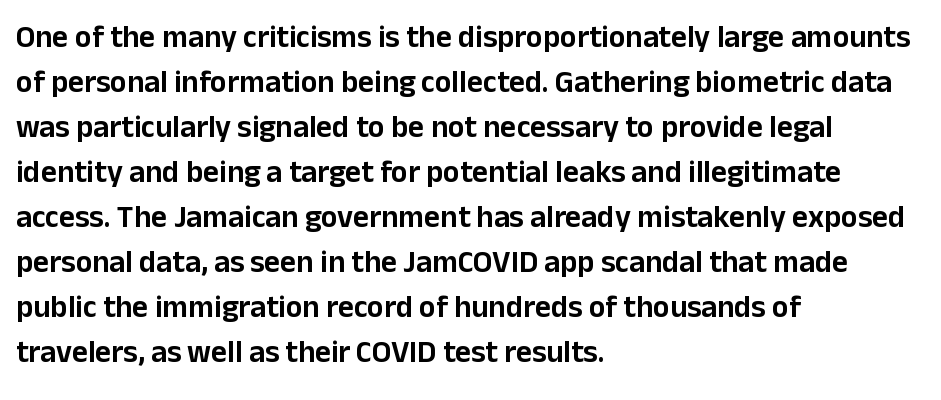
The image shows 31 px sans-serif type, upright; set left-aligned, normal line spacing (1.45x), normal letter spacing, not underlined; low stroke contrast and a medium x-height.
